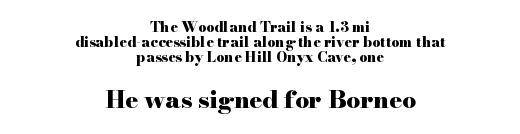
{"italic": "no", "bold": "yes", "underline": "no", "align": "center", "line_spacing": "tight", "line_spacing_ratio": 1.08, "letter_spacing": "normal", "letter_spacing_em": 0.0, "larger_block": "second", "size_ratio": 1.71, "glyph_px": 24}
